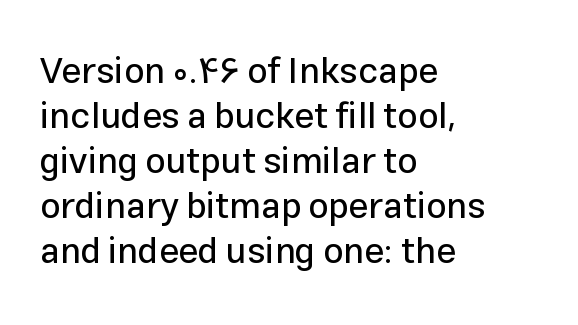
Q: Is the text italic (slanted)? A: No, it is upright.
Q: Is the typeface a serif or a sans-serif typeface? A: Sans-serif.
Q: Is the text underlined? A: No.
Q: How is the paragraph aligned? A: Left-aligned.
Q: Is the spacing between letters normal or unusually wide? A: Normal.
Q: Is the spacing between lines tight, normal or loose? A: Normal.
Q: Width (condensed, normal, or wide)? A: Normal.
Q: Stroke contrast? A: Low.
Q: x-height? A: Medium.
Q: Monospaced? A: No.
